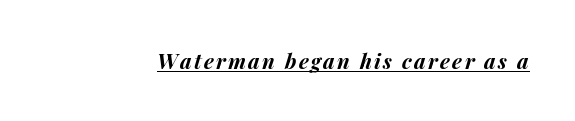
{"italic": "yes", "lean": "right", "slant_degrees": 14, "bold": "yes", "underline": "yes", "glyph_px": 21}
